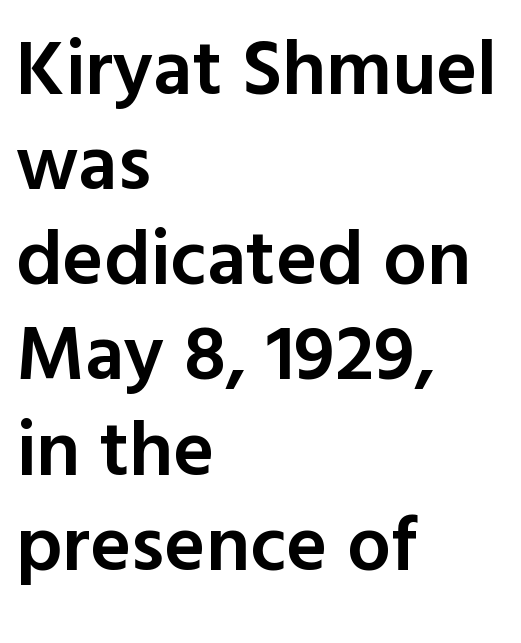
The rendering uses a semibold face; strokes are thickened but not to full bold. Rendered with straight, roman letterforms. Unlike a traditional serif, this face leaves its strokes unadorned. This rendering features lettering with no underline.
